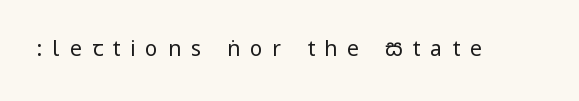
{"italic": "no", "bold": "no", "underline": "no", "letter_spacing": "wide", "letter_spacing_em": 0.48, "glyph_px": 21}
